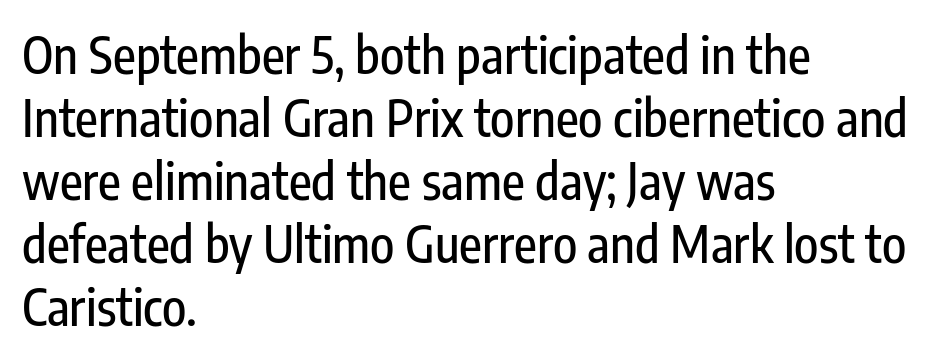
Q: Is the text italic (slanted)? A: No, it is upright.
Q: Is the typeface a serif or a sans-serif typeface? A: Sans-serif.
Q: Is the text underlined? A: No.
Q: How is the paragraph aligned? A: Left-aligned.
Q: Is the spacing between letters normal or unusually wide? A: Normal.
Q: Is the spacing between lines tight, normal or loose? A: Normal.
Q: Width (condensed, normal, or wide)? A: Condensed.
Q: Stroke contrast? A: Low.
Q: x-height? A: Medium.
Q: Monospaced? A: No.
